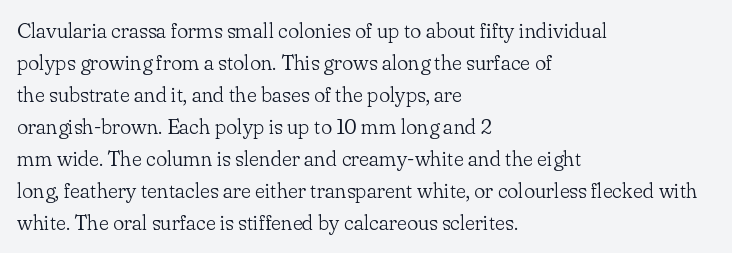
{"italic": "no", "bold": "no", "underline": "no", "align": "left", "line_spacing": "normal", "line_spacing_ratio": 1.52, "letter_spacing": "normal", "letter_spacing_em": 0.0, "glyph_px": 21}
